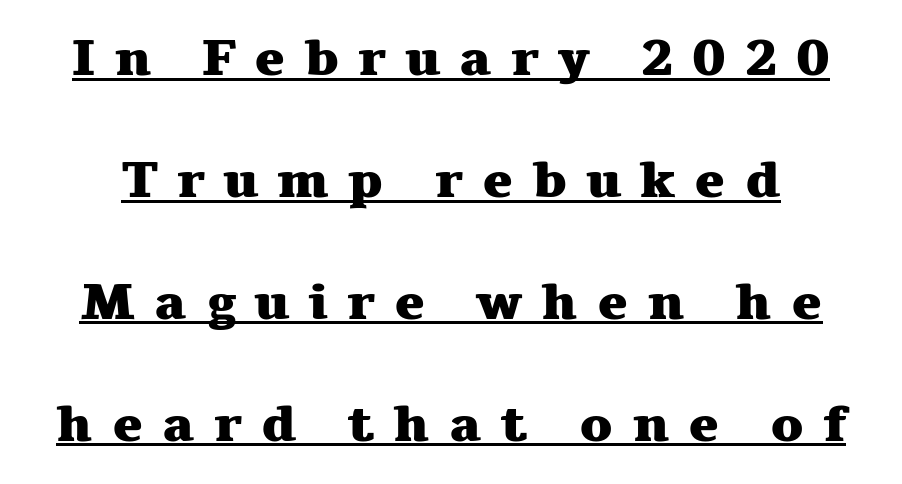
The image shows 51 px heavy, wide serif type, upright; set loose line spacing (2.39x), unusually wide letter spacing (+0.37 em), underlined; medium stroke contrast and a medium x-height.
